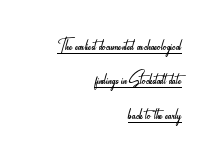
Does the leading feel generous? No, just average. Characters follow at the spacing the type designer built in. Visually the block forms a straight wall on the right and a jagged coastline on the left. The strokes carry an ordinary text weight at most.
